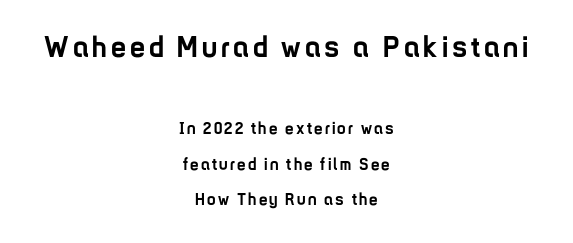
Notice how the stems are strictly vertical — no italics here. Its strokes are broad and dark, the hallmark of bold type. The face used here appears at its bigger size in the upper chunk. Notice the wide empty band between every row — that's loose leading. The words here are not underlined. The whitespace from short lines is split evenly between both sides.
